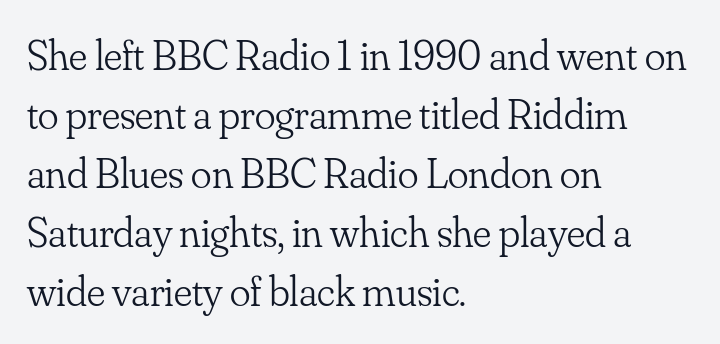
The letters advance in unequal steps, a hallmark of proportional type. Heft: none added — not bold. The ragged edge is on the right, which tells us the setting is flush left. Rendered with straight, roman letterforms. Is this a sans? No — the strokes have serifs.
